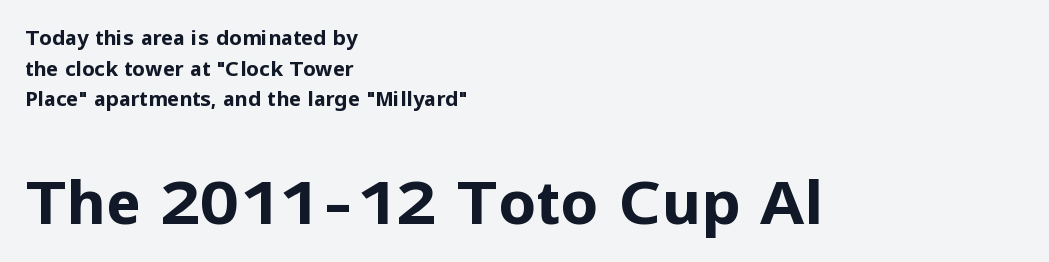
Proportional: the letters do not fall into vertical columns. Quick note: underline off. The line texture is even and compact thanks to regular tracking. Chunky letters — that's bold for sure. This sample uses a sans-serif face. Character size in the trailing block exceeds that of the leading block.
